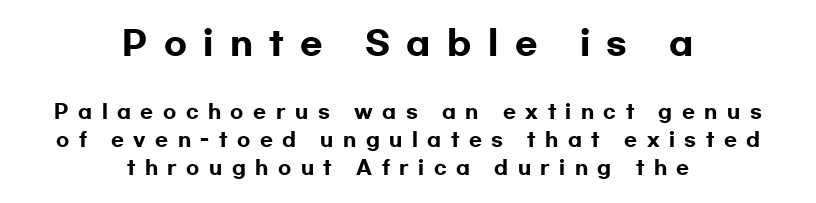
{"serif": "no", "italic": "no", "bold": "yes", "weight": "heavy", "width": "wide", "stroke_contrast": "low", "x_height": "medium", "monospaced": "no", "underline": "no", "align": "center", "line_spacing": "normal", "line_spacing_ratio": 1.47, "letter_spacing": "wide", "letter_spacing_em": 0.5, "larger_block": "first", "size_ratio": 1.74, "glyph_px": 33}
